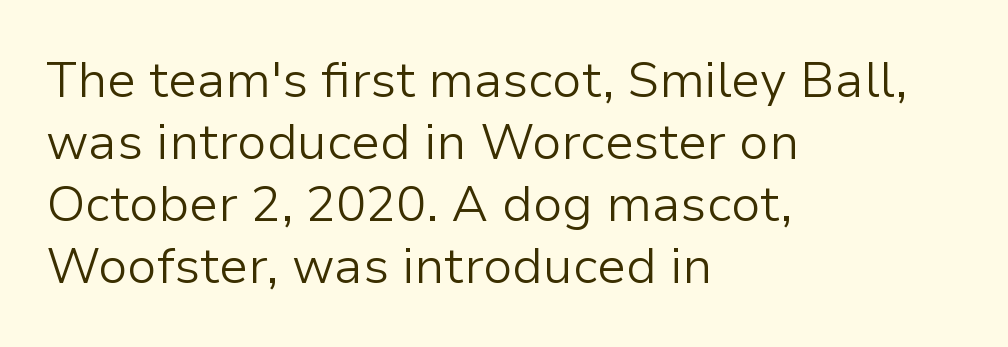
Q: Is the text bold? A: No.
Q: Is the text italic (slanted)? A: No, it is upright.
Q: Is the typeface a serif or a sans-serif typeface? A: Sans-serif.
Q: Is the text underlined? A: No.
Q: How is the paragraph aligned? A: Left-aligned.
Q: Is the spacing between letters normal or unusually wide? A: Normal.
Q: Width (condensed, normal, or wide)? A: Normal.
Q: Stroke contrast? A: Low.
Q: x-height? A: Medium.
Q: Monospaced? A: No.
